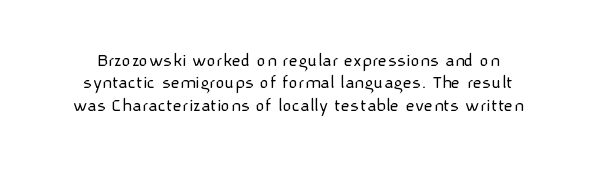
The image shows 20 px text type, upright; set tight line spacing (1.12x), normal letter spacing, not underlined.
